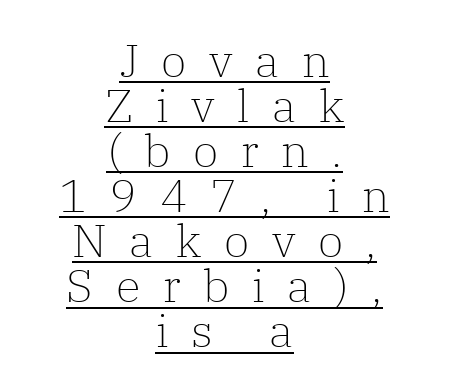
This reads as an unemphasized weight, regular at the heaviest. Old-style or modern, the face here clearly has serifs. Someone cranked the tracking dial way up on this one. Leading is clearly below the norm, producing a dense column. Like a heading marked for emphasis, these lines bear an underscore.
